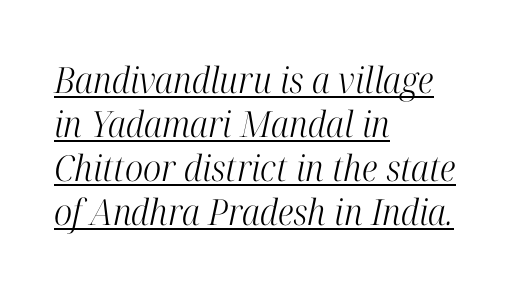
Students, note that the glyphs here touch the page at normal intervals. No chunkiness to these letters — they're not bold. Teacher's note: observe the even left margin — that is flush-left alignment. The glyphs are accompanied by a horizontal stroke just below them.
